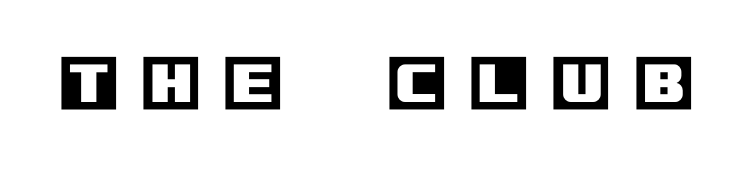
{"italic": "no", "width": "normal", "x_height": "large", "underline": "no", "letter_spacing": "wide", "letter_spacing_em": 0.37, "glyph_px": 61}
